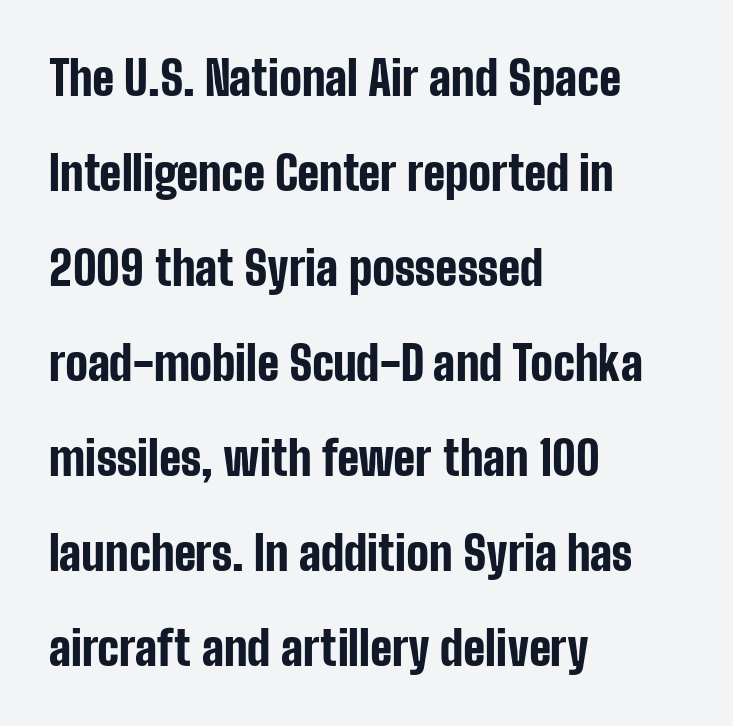
The image shows 47 px bold, condensed sans-serif type, upright; set left-aligned, loose line spacing (2.02x), normal letter spacing, not underlined; low stroke contrast and a medium x-height.
